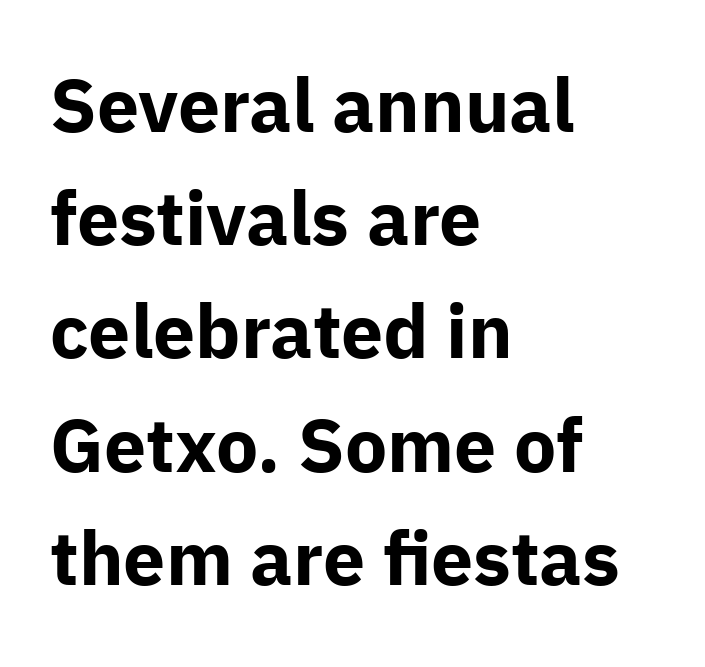
Q: Is the text bold? A: Yes.
Q: Is the text italic (slanted)? A: No, it is upright.
Q: Is the typeface a serif or a sans-serif typeface? A: Sans-serif.
Q: Is the text underlined? A: No.
Q: How is the paragraph aligned? A: Left-aligned.
Q: Is the spacing between letters normal or unusually wide? A: Normal.
Q: Is the spacing between lines tight, normal or loose? A: Normal.
Q: Width (condensed, normal, or wide)? A: Normal.
Q: Stroke contrast? A: Low.
Q: x-height? A: Medium.
Q: Monospaced? A: No.
